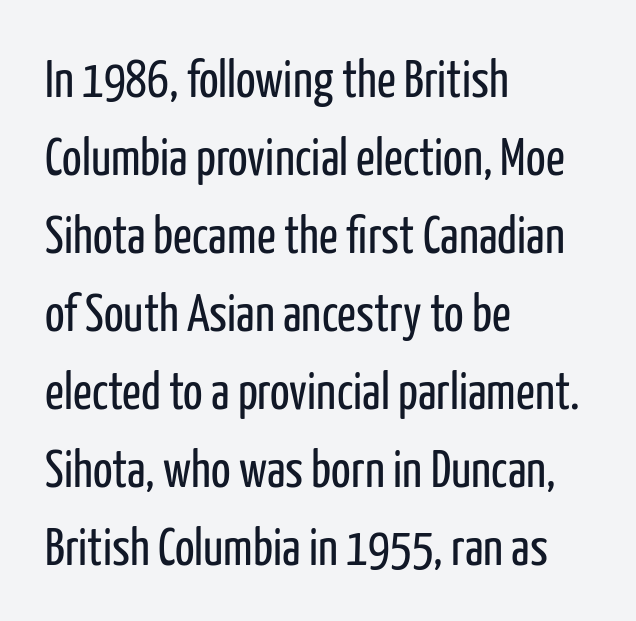
Q: Is the text bold? A: No.
Q: Is the text italic (slanted)? A: No, it is upright.
Q: Is the typeface a serif or a sans-serif typeface? A: Sans-serif.
Q: Is the text underlined? A: No.
Q: How is the paragraph aligned? A: Left-aligned.
Q: Is the spacing between letters normal or unusually wide? A: Normal.
Q: Is the spacing between lines tight, normal or loose? A: Normal.
Q: Width (condensed, normal, or wide)? A: Condensed.
Q: Stroke contrast? A: Low.
Q: x-height? A: Medium.
Q: Monospaced? A: No.
